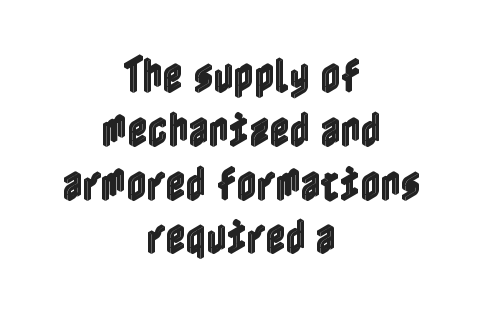
The image shows 39 px condensed type, upright; set centered, normal line spacing (1.38x), normal letter spacing, not underlined; a medium x-height.
